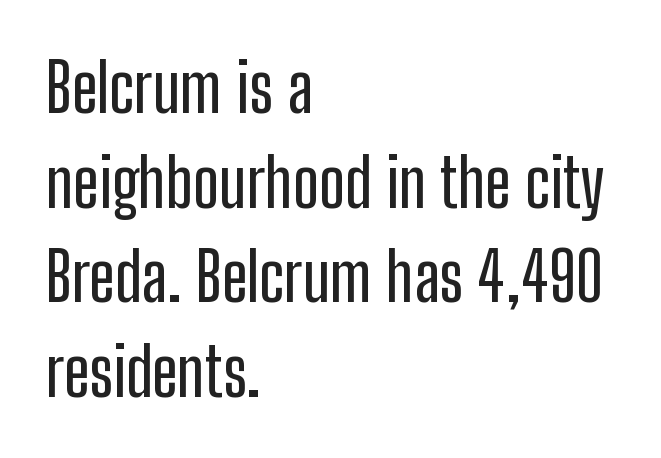
{"serif": "no", "italic": "no", "width": "condensed", "stroke_contrast": "low", "x_height": "medium", "monospaced": "no", "underline": "no", "align": "left", "line_spacing": "normal", "line_spacing_ratio": 1.39, "letter_spacing": "normal", "letter_spacing_em": 0.0, "glyph_px": 68}
